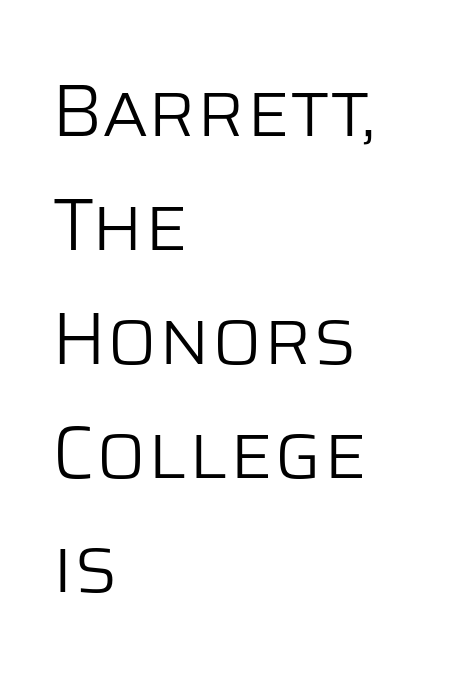
Q: Is the text bold? A: No.
Q: Is the text italic (slanted)? A: No, it is upright.
Q: Is the typeface a serif or a sans-serif typeface? A: Sans-serif.
Q: Is the text underlined? A: No.
Q: How is the paragraph aligned? A: Left-aligned.
Q: Is the spacing between letters normal or unusually wide? A: Normal.
Q: Is the spacing between lines tight, normal or loose? A: Normal.
Q: Width (condensed, normal, or wide)? A: Normal.
Q: Stroke contrast? A: Low.
Q: x-height? A: Large.
Q: Monospaced? A: No.
